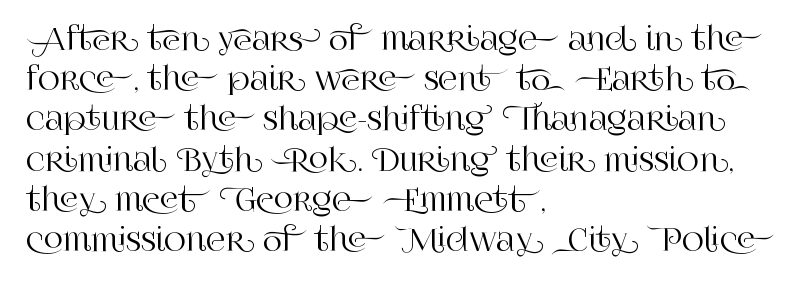
{"serif": "yes", "italic": "no", "width": "normal", "stroke_contrast": "high", "x_height": "large", "monospaced": "no", "underline": "no", "align": "left", "line_spacing": "normal", "line_spacing_ratio": 1.34, "letter_spacing": "normal", "letter_spacing_em": 0.0, "glyph_px": 30}
